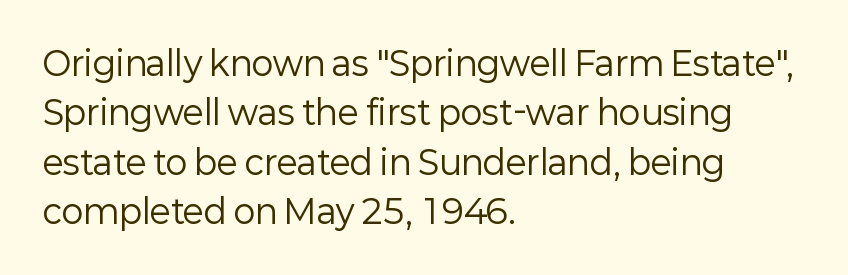
{"serif": "no", "italic": "no", "bold": "no", "weight": "regular", "width": "normal", "stroke_contrast": "low", "x_height": "medium", "monospaced": "no", "underline": "no", "align": "left", "line_spacing": "normal", "line_spacing_ratio": 1.5, "letter_spacing": "normal", "letter_spacing_em": 0.0, "glyph_px": 33}
